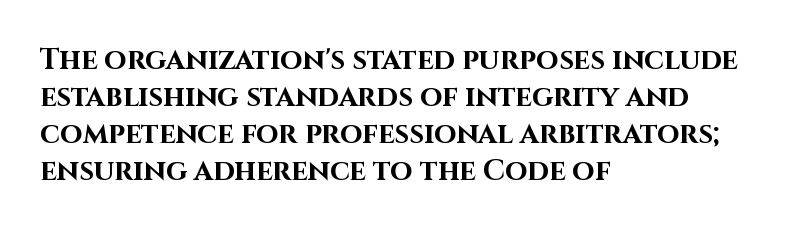
Stroke thickness is high; the sample reads as a true bold. Font category for this specimen: sans-serif. Check under the words: just untouched page. A typesetter would call this proportional, since set widths differ per character. The lines in this sample share a left origin and differ only in where they stop. Is there much room between lines? A standard amount, neither cramped nor airy.
